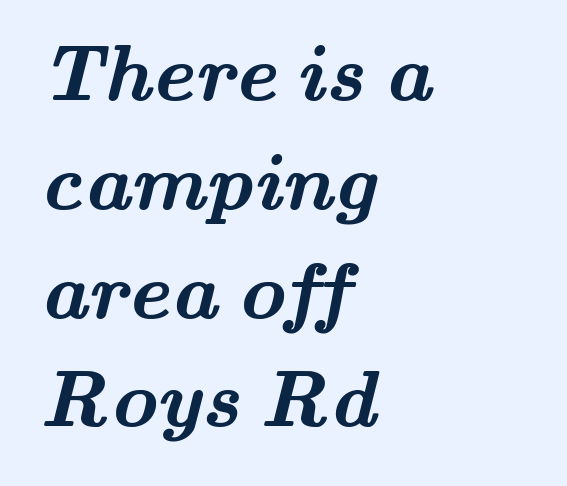
The rows are spaced the way most documents space them. Which margin do the lines hug? The left one — the right edge is uneven. No extra tracking has been applied to these lines. The designer went with a serif here, giving each stem small feet.
